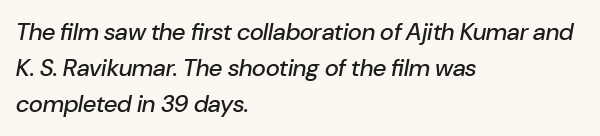
Q: Is the text italic (slanted)? A: Yes, it leans right by about 10 degrees.
Q: Is the text underlined? A: No.
Q: How is the paragraph aligned? A: Left-aligned.
Q: Is the spacing between letters normal or unusually wide? A: Normal.
Q: Is the spacing between lines tight, normal or loose? A: Normal.
